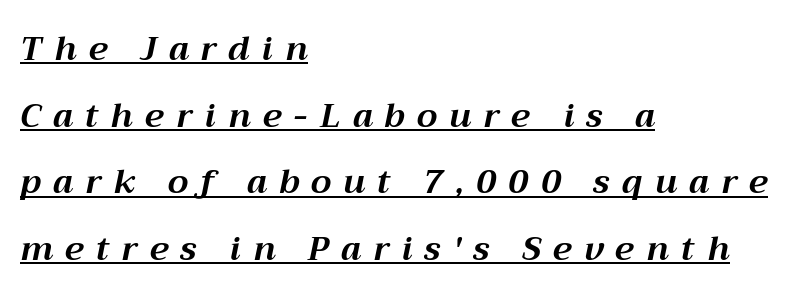
You can tell it's italic because the verticals aren't actually vertical. Is this a fixed-width face? No — the glyphs have proportional, varying widths. Check the space under the baseline: a stroke is drawn there. Tracking value appears strongly positive — letters spread wide. The ragged edge is on the right, which tells us the setting is flush left. Regarding leading, the lines here are spaced well apart.
